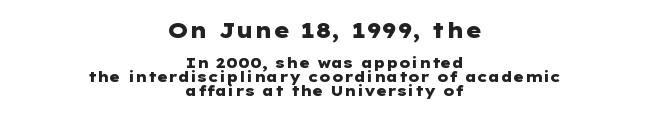
The horizontal fit of the characters is conventional and even. Do the letters lean? They stand straight. Bold? Absolutely — the strokes are thick and heavy. Visually, the top section dominates because its glyphs are scaled up. Where is the straight margin? There isn't one; the lines are centered. Horizontal bands of white between lines are thin slivers.
